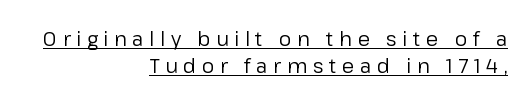
{"italic": "no", "bold": "no", "underline": "yes", "align": "right", "line_spacing": "normal", "line_spacing_ratio": 1.37, "letter_spacing": "wide", "letter_spacing_em": 0.28, "glyph_px": 20}
